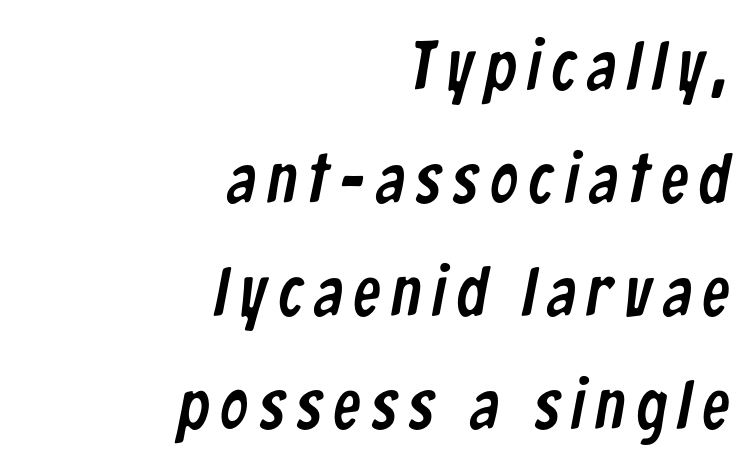
{"serif": "no", "width": "condensed", "stroke_contrast": "low", "x_height": "medium", "monospaced": "no", "underline": "no", "align": "right", "line_spacing": "normal", "line_spacing_ratio": 1.64, "glyph_px": 69}
